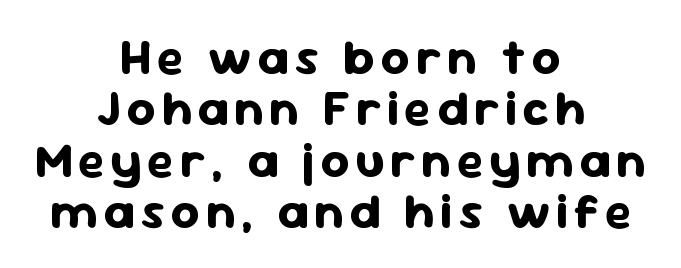
Summary of vertical rhythm: compact, with narrow interline spacing. Letters rest on an invisible, unmarked baseline. The typography opts for an upright posture over an oblique one. This sample has the flowing, uneven cadence of proportional lettering. The characters look thick and weighty, a clear bold.
